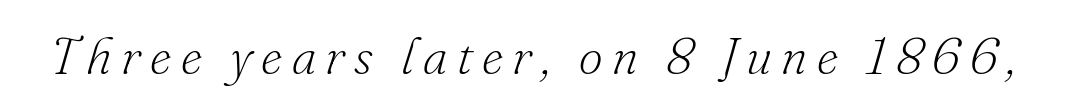
Q: Is the text bold? A: No.
Q: Is the text italic (slanted)? A: Yes, it leans right by about 16 degrees.
Q: Is the typeface a serif or a sans-serif typeface? A: Serif.
Q: Is the text underlined? A: No.
Q: Width (condensed, normal, or wide)? A: Normal.
Q: Stroke contrast? A: Low.
Q: x-height? A: Small.
Q: Monospaced? A: No.
